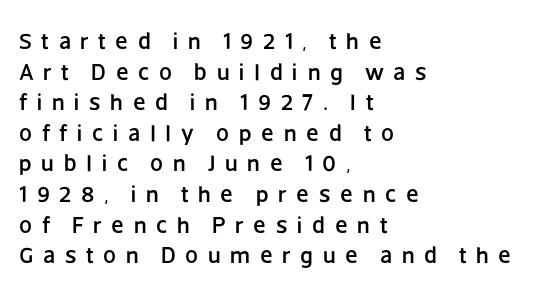
The image shows 23 px text type, upright; set left-aligned, normal line spacing (1.33x), unusually wide letter spacing (+0.42 em), not underlined.
